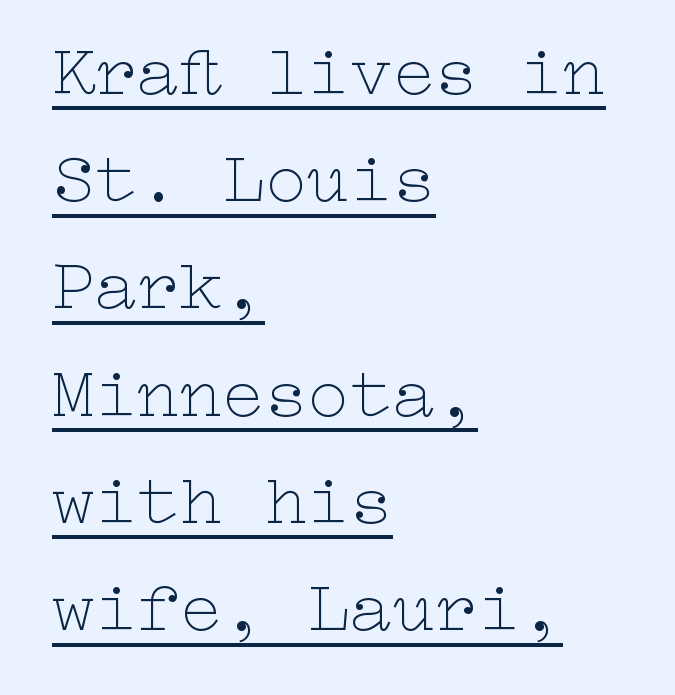
The image shows 71 px thin, wide type, upright; set left-aligned, normal line spacing (1.51x), normal letter spacing, underlined; low stroke contrast and a medium x-height.
